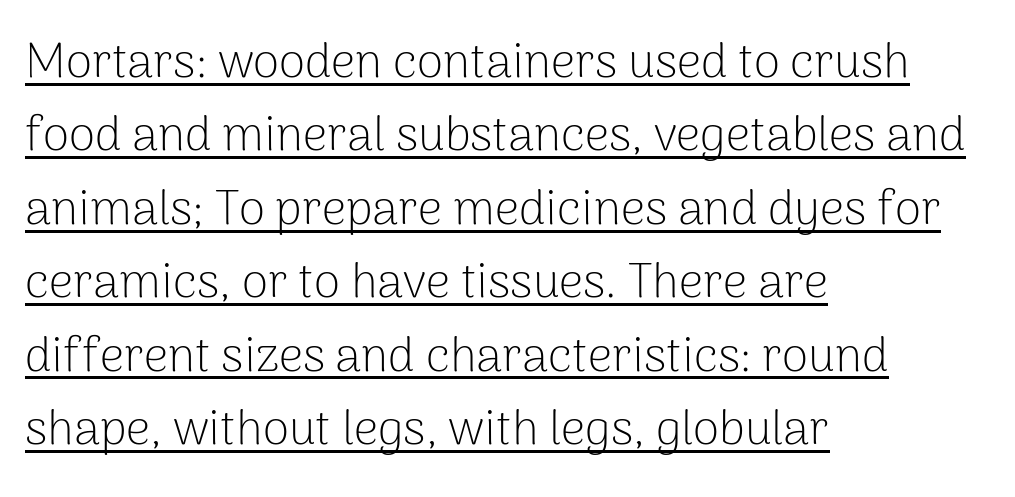
Reading down the column, the eye jumps a familiar distance to each next line. There is no visible air inserted between adjacent glyphs. Reading down the block, your eye returns to a fixed left position each line. Looks like regular typesetting: each glyph gets only the width it needs. The weight tops out at a normal text grade. The font's upright variant was chosen for this text.
